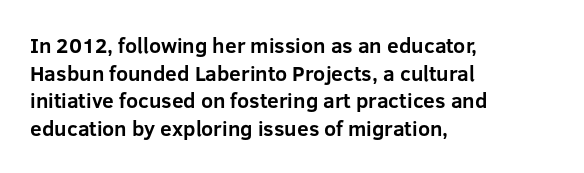
It's the straight-up-and-down kind of type. The words here are not underlined. Summary of vertical rhythm: regular, with standard interline spacing. Alignment: flush left. The rendering keeps characters at their native spacing.
